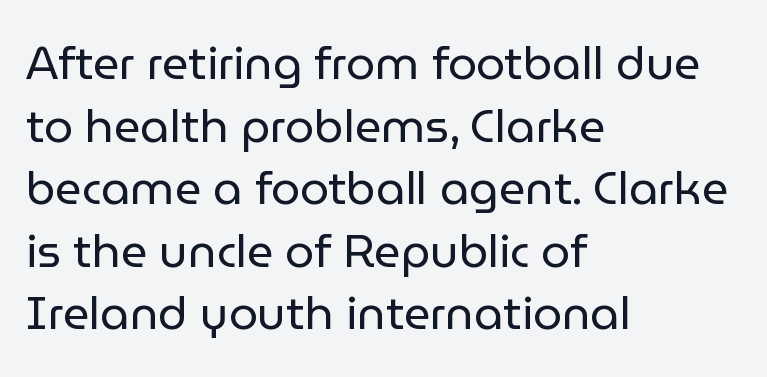
The image shows 46 px regular-weight sans-serif type, upright; set left-aligned, normal line spacing (1.36x), normal letter spacing, not underlined; low stroke contrast and a medium x-height.
